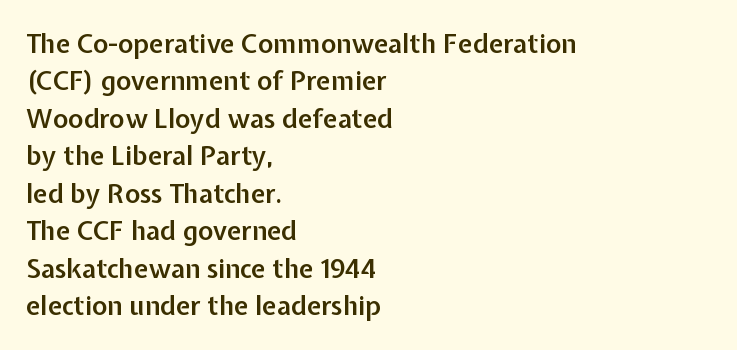
Q: Is the text bold? A: Semi-bold.
Q: Is the text italic (slanted)? A: No, it is upright.
Q: Is the text underlined? A: No.
Q: How is the paragraph aligned? A: Left-aligned.
Q: Is the spacing between letters normal or unusually wide? A: Normal.
Q: Is the spacing between lines tight, normal or loose? A: Normal.
